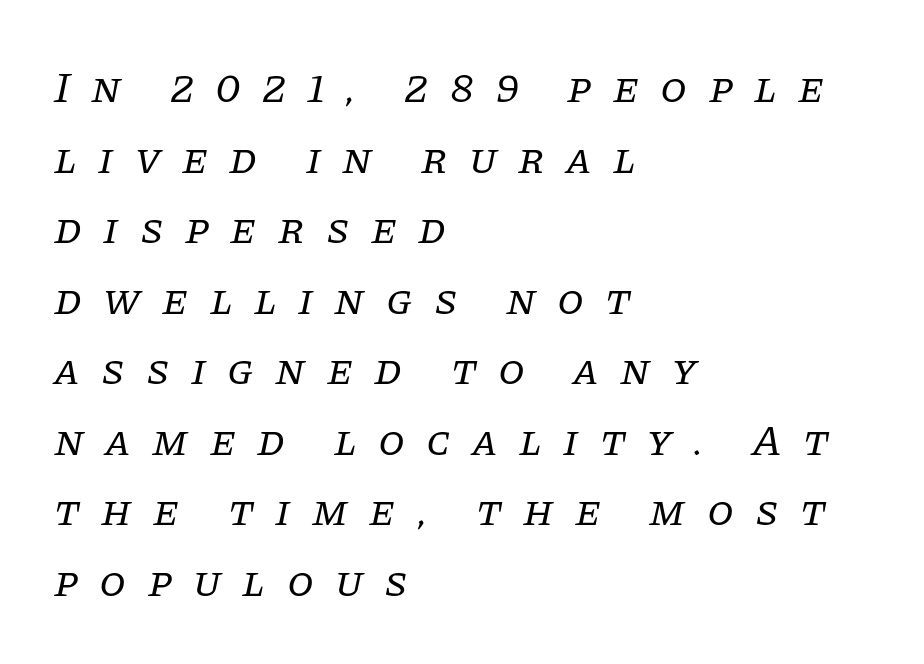
Each row of text sits above clean, open space. Serif or sans? Serif — the stroke terminals have little feet. Teacher's note: observe the even left margin — that is flush-left alignment. Normally led — the rows are evenly, conventionally spaced. Weight: not bold — regular or lighter.
